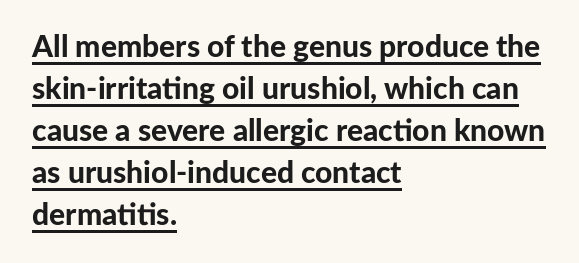
{"serif": "no", "italic": "no", "bold": "yes", "weight": "bold", "width": "normal", "stroke_contrast": "low", "x_height": "medium", "monospaced": "no", "underline": "yes", "align": "left", "line_spacing": "normal", "line_spacing_ratio": 1.4, "letter_spacing": "normal", "letter_spacing_em": 0.0, "glyph_px": 30}
